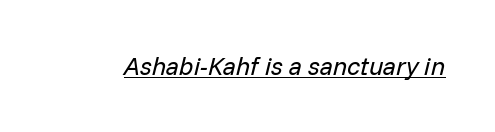
The image shows 25 px text type, italic (leaning right); set normal letter spacing, underlined.
